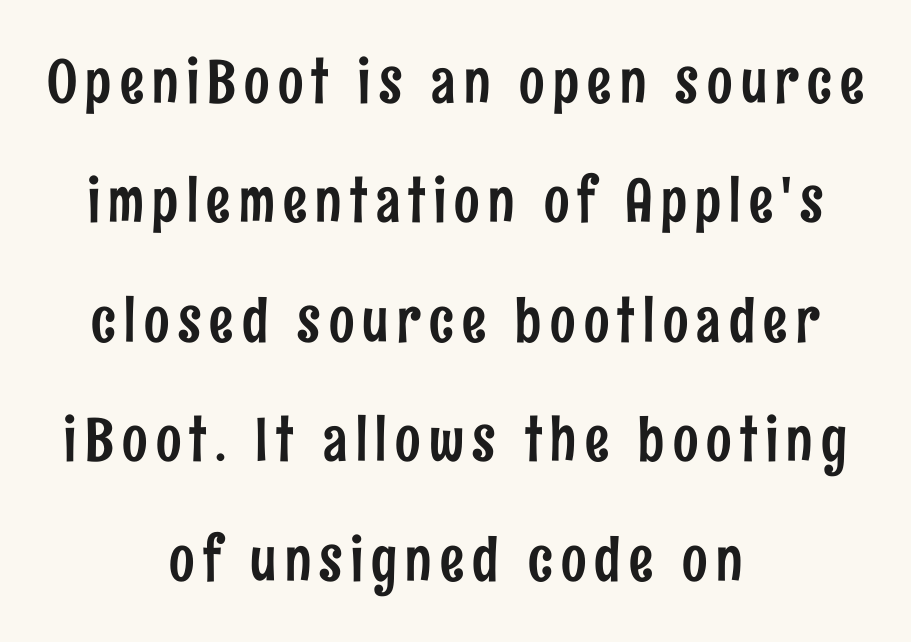
The image shows 60 px condensed sans-serif type, upright; set centered, loose line spacing (1.99x), not underlined; low stroke contrast and a medium x-height.
